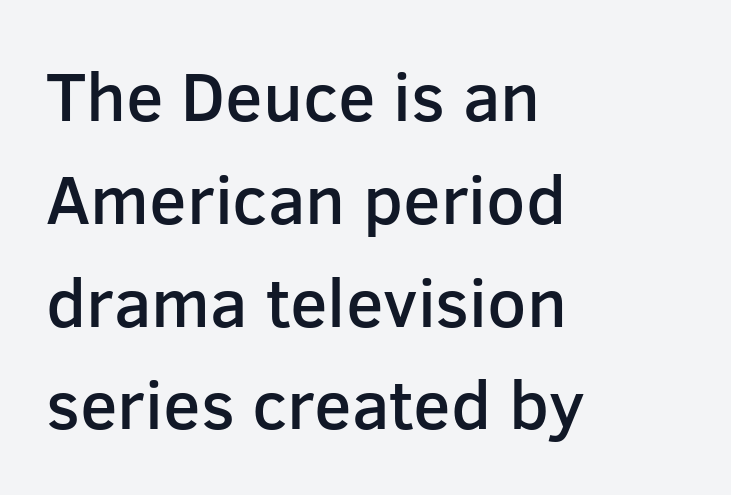
Q: Is the text bold? A: Semi-bold.
Q: Is the text italic (slanted)? A: No, it is upright.
Q: Is the typeface a serif or a sans-serif typeface? A: Sans-serif.
Q: Is the text underlined? A: No.
Q: How is the paragraph aligned? A: Left-aligned.
Q: Is the spacing between letters normal or unusually wide? A: Normal.
Q: Is the spacing between lines tight, normal or loose? A: Normal.
Q: Width (condensed, normal, or wide)? A: Normal.
Q: Stroke contrast? A: Low.
Q: x-height? A: Medium.
Q: Monospaced? A: No.
